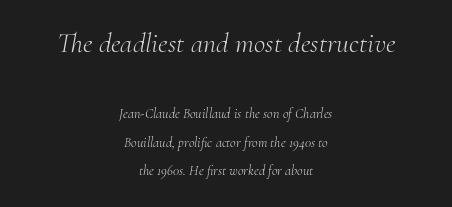
{"serif": "yes", "italic": "yes", "lean": "right", "slant_degrees": 10, "bold": "no", "weight": "light", "width": "normal", "stroke_contrast": "medium", "x_height": "small", "monospaced": "no", "underline": "no", "align": "center", "line_spacing": "loose", "line_spacing_ratio": 2.03, "letter_spacing": "normal", "letter_spacing_em": 0.0, "larger_block": "first", "size_ratio": 2.0, "glyph_px": 28}
